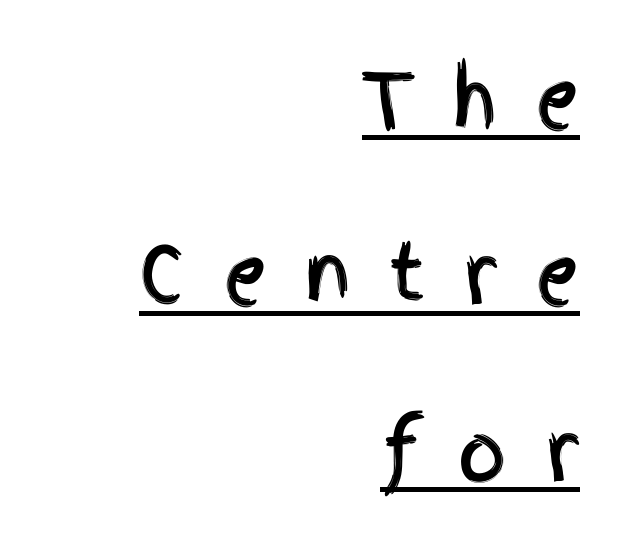
Regarding serifs, this sample does without them. Students, observe: this is what heavily led, spacious text looks like. Loose tracking; the words dissolve into strings of separated letters. In designer terms, the underline attribute is active on this setting.
